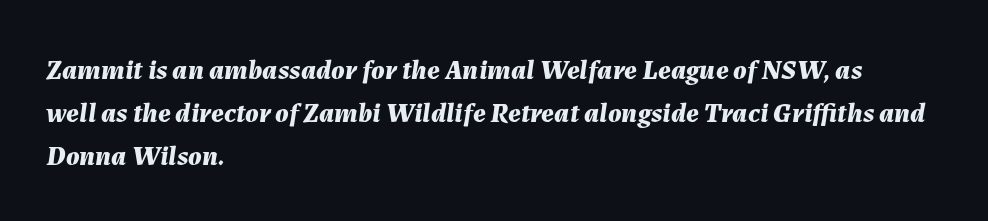
A typesetter would call this proportional, since set widths differ per character. Typeset ragged right — the left edge is the straight one. A typesetter would mark this as italic. Observe the ordinary spacing: letters are neighbours, not strangers. Horizontal bands of white between lines are of average thickness. Students, this is bold: see how much ink each stroke carries.
